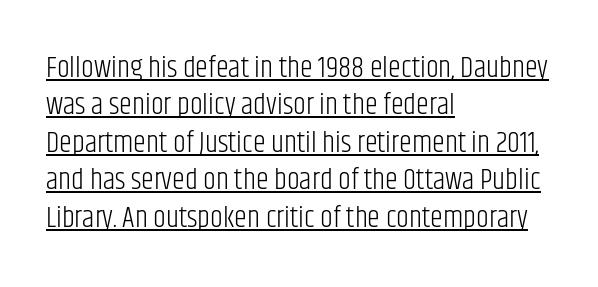
Q: Is the text bold? A: No.
Q: Is the text italic (slanted)? A: No, it is upright.
Q: Is the typeface a serif or a sans-serif typeface? A: Sans-serif.
Q: Is the text underlined? A: Yes.
Q: How is the paragraph aligned? A: Left-aligned.
Q: Is the spacing between letters normal or unusually wide? A: Normal.
Q: Is the spacing between lines tight, normal or loose? A: Normal.
Q: Width (condensed, normal, or wide)? A: Condensed.
Q: Stroke contrast? A: Low.
Q: x-height? A: Large.
Q: Monospaced? A: No.
